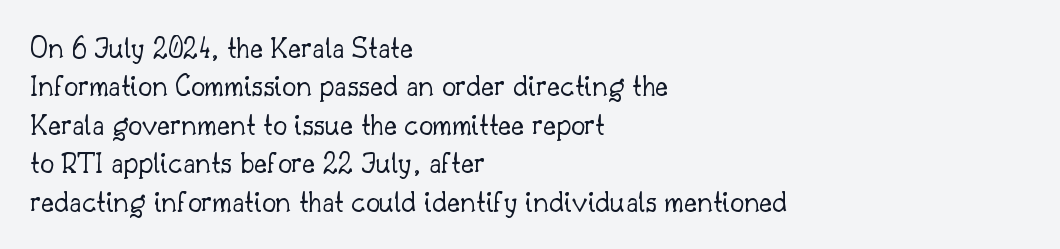
The image shows 31 px light type, upright; set left-aligned, line spacing 1.24x, normal letter spacing, not underlined; low stroke contrast and a small x-height.
